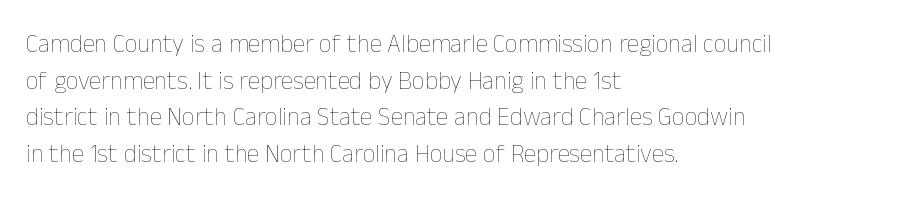
Weight: in the light-to-regular range. In CSS terms this would be text-align: left. The letters stand straight up with perfectly vertical stems. Each new line begins a customary step beneath the previous one. Characters follow at the spacing the type designer built in.
